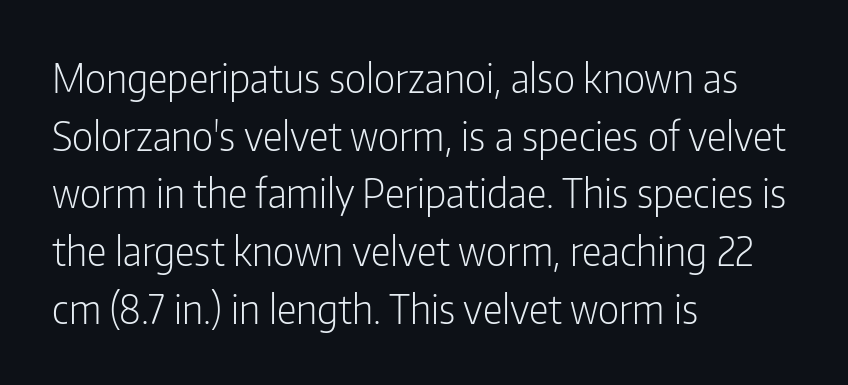
The image shows 39 px light, condensed sans-serif type, upright; set left-aligned, normal line spacing (1.48x), normal letter spacing, not underlined; low stroke contrast and a medium x-height.
